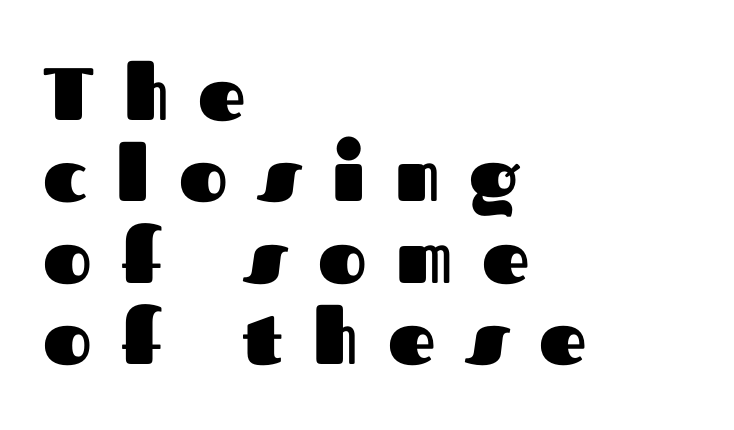
{"serif": "no", "italic": "no", "bold": "yes", "weight": "heavy", "width": "normal", "stroke_contrast": "medium", "x_height": "medium", "monospaced": "no", "underline": "no", "align": "left", "line_spacing": "tight", "line_spacing_ratio": 1.1, "letter_spacing": "wide", "letter_spacing_em": 0.4, "glyph_px": 74}
